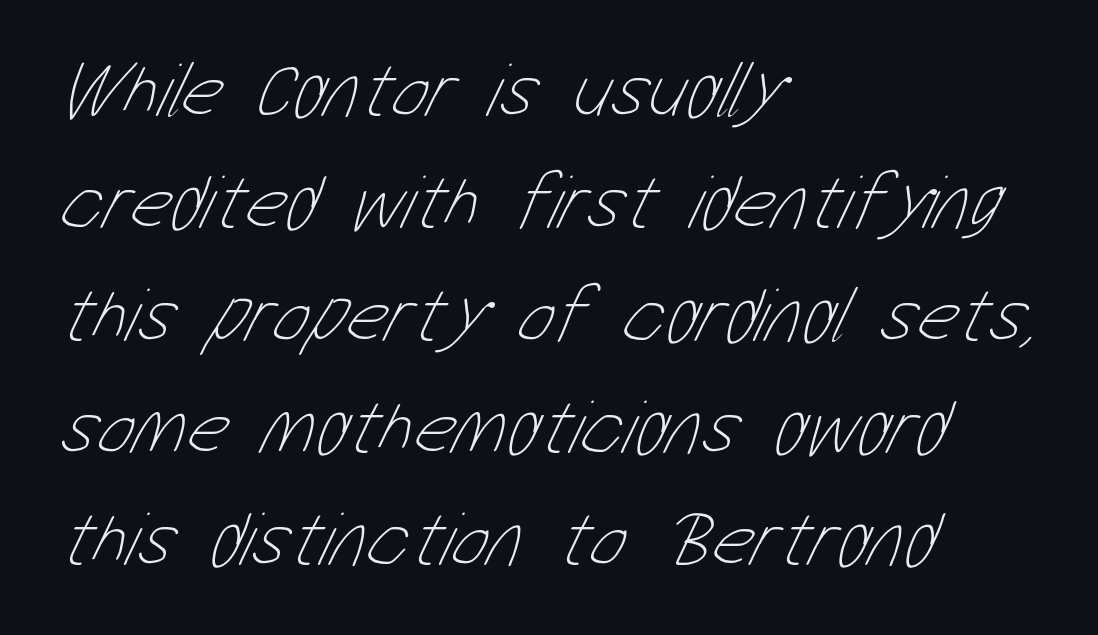
Letter spacing: default. The letterforms sit at book weight or below. These lines sit exactly where default settings would place them. Line starts are locked; line ends wander.
